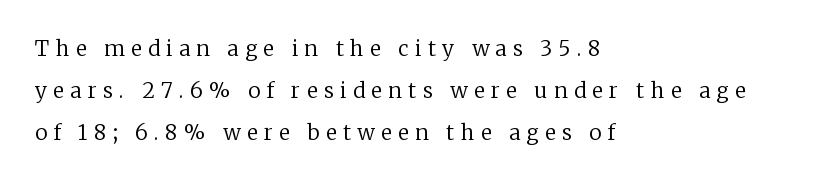
Glyph-to-glyph distance is far greater than everyday printed text. In terms of posture, this sample is upright. The characters are drawn with everyday or finer stroke widths. The typesetter chose a ragged-right arrangement here. Students, observe: this is what heavily led, spacious text looks like. Clear beneath every line of the passage.
